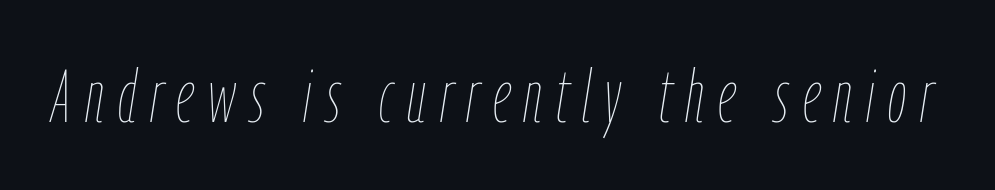
Characters are canted at an angle relative to the baseline's perpendicular. The space beneath each line is pristine and unruled. Character widths vary here, with narrow letters taking less room than wide ones. Weight class: somewhere from thin through regular.
